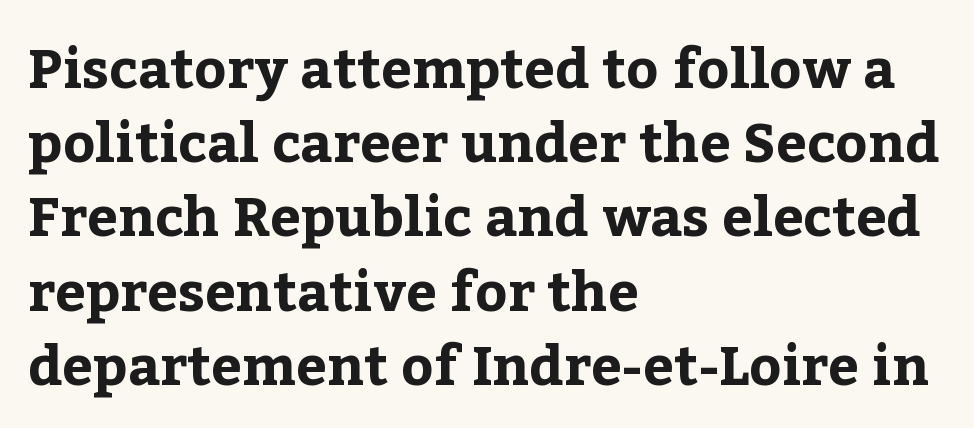
Quick note: underline off. Letter spacing: default. Compared with a centered layout, this one pins lines to the left instead. The face used here has the dense, thick strokes of a bold. Rows of type keep a routine distance in the vertical direction. Observe the serifs anchoring each vertical stroke in this sample.
